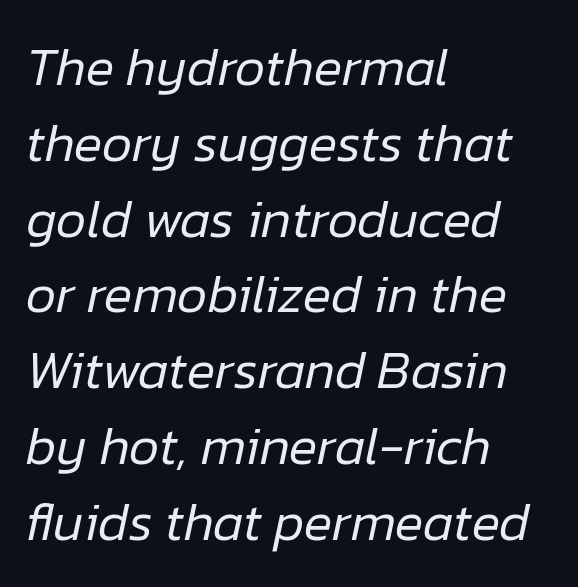
No word sits above an underline. Where is the straight margin? On the left. A typesetter would call this leading conventional body-copy spacing. The typesetting does not lean heavy: it is not bold.
